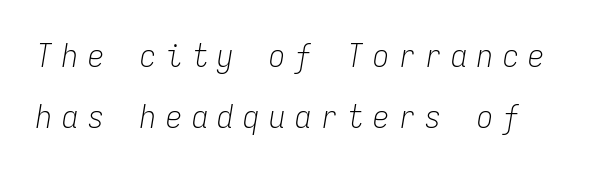
{"italic": "yes", "lean": "right", "slant_degrees": 9, "bold": "no", "weight": "light", "width": "condensed", "stroke_contrast": "low", "x_height": "medium", "monospaced": "yes", "underline": "no", "line_spacing": "loose", "line_spacing_ratio": 1.91, "letter_spacing": "wide", "letter_spacing_em": 0.31, "glyph_px": 32}
